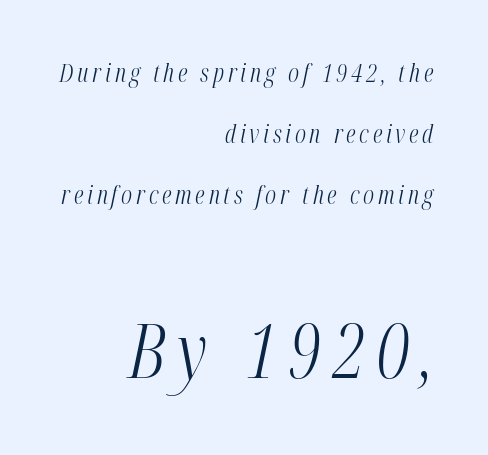
{"italic": "yes", "lean": "right", "slant_degrees": 12, "bold": "no", "weight": "light", "width": "condensed", "stroke_contrast": "medium", "x_height": "medium", "monospaced": "no", "underline": "no", "align": "right", "line_spacing": "loose", "line_spacing_ratio": 2.45, "larger_block": "second", "size_ratio": 2.96, "glyph_px": 74}
